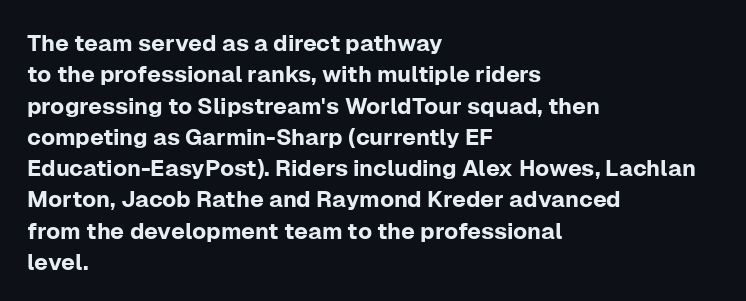
The image shows 23 px text type, upright; set left-aligned, normal line spacing (1.36x), normal letter spacing, not underlined.
